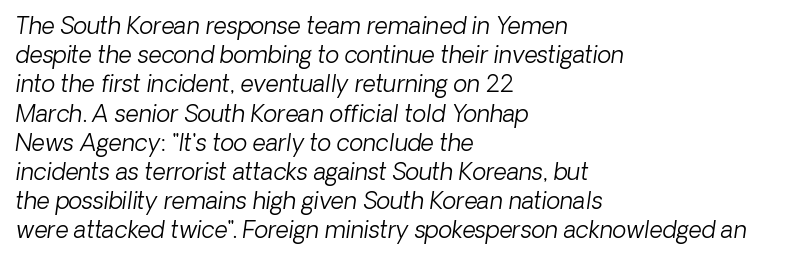
The image shows 23 px text type; set left-aligned, normal line spacing (1.27x), normal letter spacing, not underlined.
